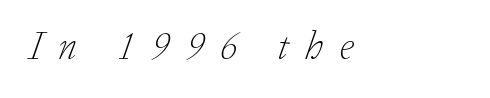
Q: Is the text bold? A: No.
Q: Is the text italic (slanted)? A: Yes, it leans right by about 20 degrees.
Q: Is the typeface a serif or a sans-serif typeface? A: Serif.
Q: Is the text underlined? A: No.
Q: Is the spacing between letters normal or unusually wide? A: Unusually wide.
Q: Width (condensed, normal, or wide)? A: Normal.
Q: Stroke contrast? A: Low.
Q: x-height? A: Medium.
Q: Monospaced? A: No.
